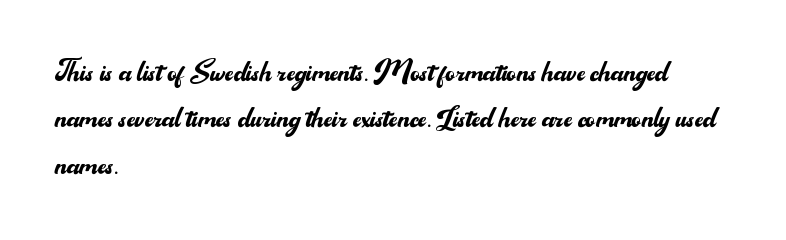
{"serif": "no", "bold": "no", "weight": "regular", "width": "normal", "stroke_contrast": "medium", "x_height": "small", "monospaced": "no", "underline": "no", "align": "left", "line_spacing": "normal", "line_spacing_ratio": 1.29, "letter_spacing": "normal", "letter_spacing_em": 0.0, "glyph_px": 36}
